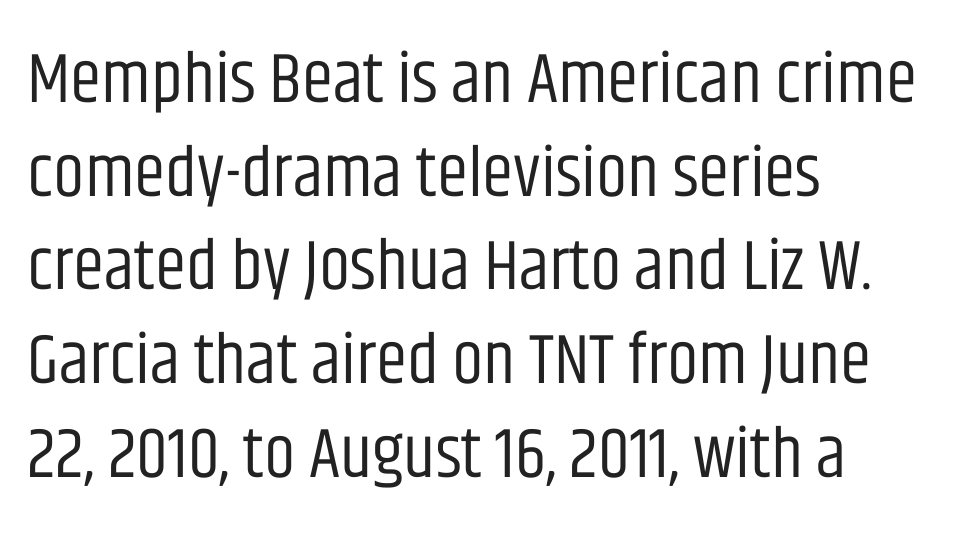
{"serif": "no", "italic": "no", "bold": "no", "weight": "regular", "width": "condensed", "stroke_contrast": "low", "x_height": "large", "monospaced": "no", "underline": "no", "align": "left", "line_spacing": "normal", "line_spacing_ratio": 1.32, "letter_spacing": "normal", "letter_spacing_em": 0.0, "glyph_px": 71}
